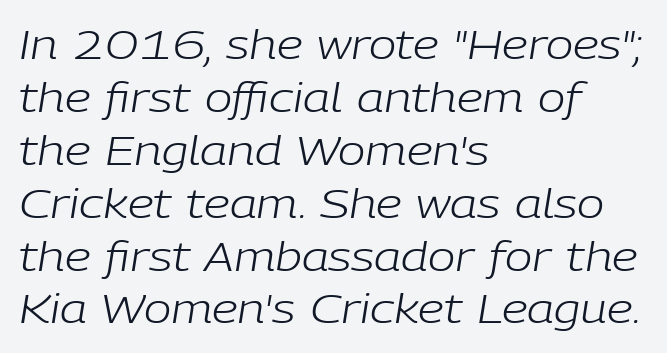
{"italic": "yes", "lean": "right", "slant_degrees": 9, "bold": "no", "weight": "light", "width": "normal", "stroke_contrast": "low", "x_height": "medium", "monospaced": "no", "underline": "no", "align": "left", "line_spacing": "normal", "line_spacing_ratio": 1.29, "letter_spacing": "normal", "letter_spacing_em": 0.0, "glyph_px": 41}
